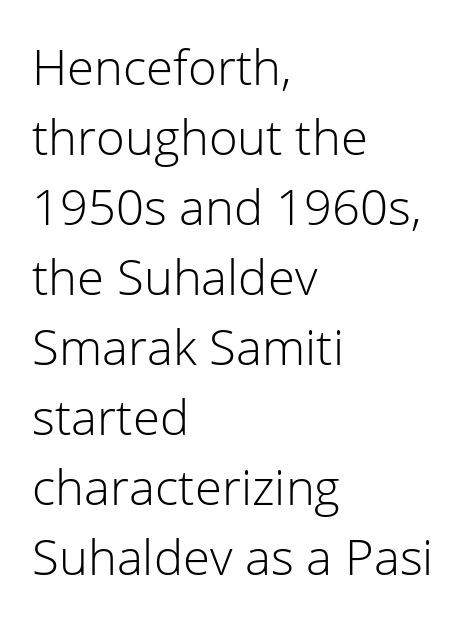
Q: Is the text bold? A: No.
Q: Is the text italic (slanted)? A: No, it is upright.
Q: Is the typeface a serif or a sans-serif typeface? A: Sans-serif.
Q: Is the text underlined? A: No.
Q: How is the paragraph aligned? A: Left-aligned.
Q: Is the spacing between letters normal or unusually wide? A: Normal.
Q: Is the spacing between lines tight, normal or loose? A: Normal.
Q: Width (condensed, normal, or wide)? A: Normal.
Q: Stroke contrast? A: Low.
Q: x-height? A: Medium.
Q: Monospaced? A: No.
